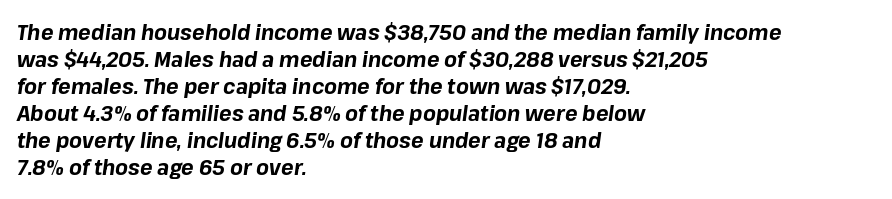
The image shows 21 px bold type, italic (leaning right); set left-aligned, normal line spacing (1.29x), normal letter spacing, not underlined.
